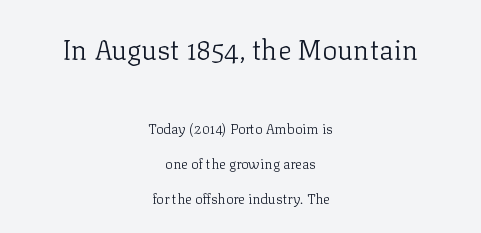
Q: Is the text bold? A: No.
Q: Is the text italic (slanted)? A: No, it is upright.
Q: Is the typeface a serif or a sans-serif typeface? A: Serif.
Q: Is the text underlined? A: No.
Q: How is the paragraph aligned? A: Centered.
Q: Is the spacing between letters normal or unusually wide? A: Normal.
Q: Is the spacing between lines tight, normal or loose? A: Loose.
Q: Which block of text is set in a larger size, the first (top) or the second (bottom)? A: The first (top) one.
Q: Width (condensed, normal, or wide)? A: Normal.
Q: Stroke contrast? A: Low.
Q: x-height? A: Medium.
Q: Monospaced? A: No.
